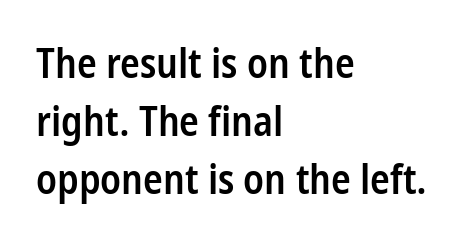
Q: Is the text bold? A: Semi-bold.
Q: Is the text italic (slanted)? A: No, it is upright.
Q: Is the typeface a serif or a sans-serif typeface? A: Sans-serif.
Q: Is the text underlined? A: No.
Q: How is the paragraph aligned? A: Left-aligned.
Q: Is the spacing between letters normal or unusually wide? A: Normal.
Q: Is the spacing between lines tight, normal or loose? A: Normal.
Q: Width (condensed, normal, or wide)? A: Condensed.
Q: Stroke contrast? A: Low.
Q: x-height? A: Medium.
Q: Monospaced? A: No.
